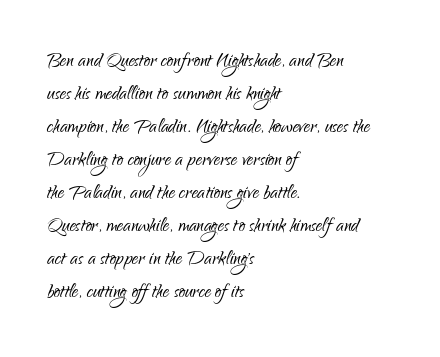
The image shows 25 px text type; set left-aligned, normal line spacing (1.32x), normal letter spacing, not underlined.
